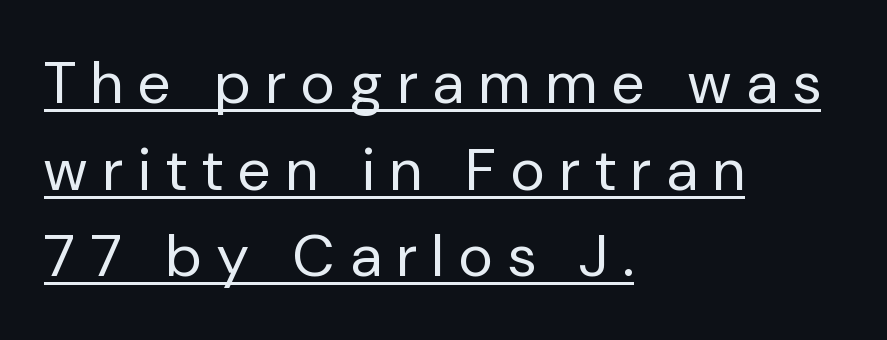
The face used here is proportionally spaced, like ordinary book or web type. Is this a sans? Yes — the strokes have no serifs. Interline gaps are of average width in this sample. The ragged edge is on the right, which tells us the setting is flush left. The gaps between neighbouring characters are conspicuously large. It's the straight-up-and-down kind of type.
